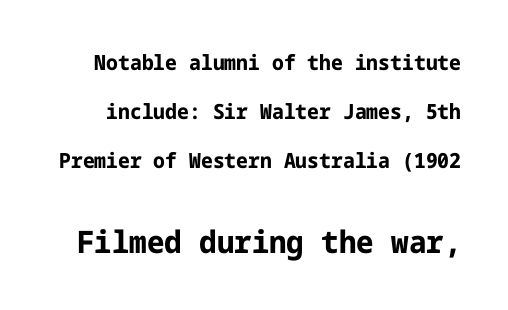
In terms of letterspacing, this is plain default setting. Strong, thick strokes mark this as bold type. Look at the glyph heights: the lower group is clearly the bigger setting. Is there much room between lines? Yes — plenty of vertical air separates them. Descender tails drop into unmarked territory.
